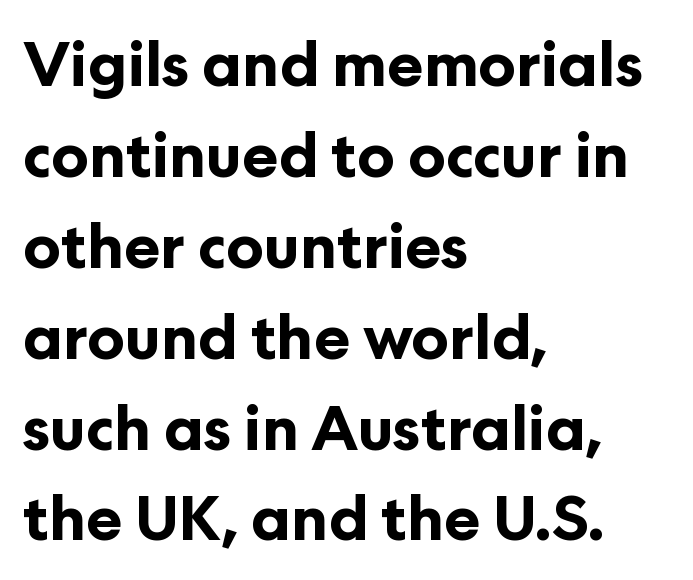
Observe the absence of serifs on each vertical stroke in this sample. The font's upright variant was chosen for this text. Here the designer chose a conventional face with non-uniform glyph widths. Typeset ragged right — the left edge is the straight one. As a designer I'd log this as weight 700, bold.
